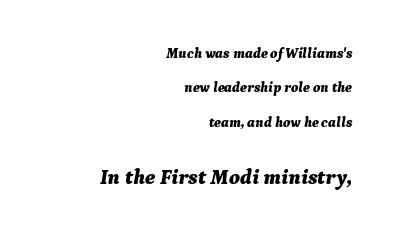
Q: Is the text bold? A: Yes.
Q: Is the text italic (slanted)? A: Yes, it leans right by about 9 degrees.
Q: Is the text underlined? A: No.
Q: How is the paragraph aligned? A: Right-aligned.
Q: Is the spacing between letters normal or unusually wide? A: Normal.
Q: Is the spacing between lines tight, normal or loose? A: Loose.
Q: Which block of text is set in a larger size, the first (top) or the second (bottom)? A: The second (bottom) one.
